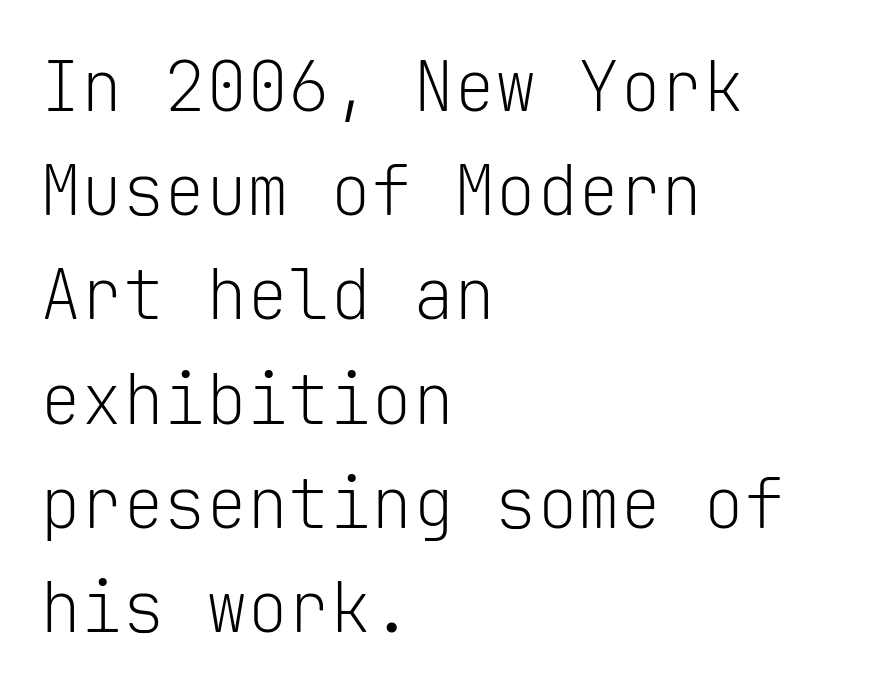
Monospaced: the letters line up in strict vertical columns. Check where the strokes stop: nothing finishes them off — pure sans. The gaps between neighbouring characters are ordinary and unremarkable. The leading is moderate, giving the passage an even texture.
